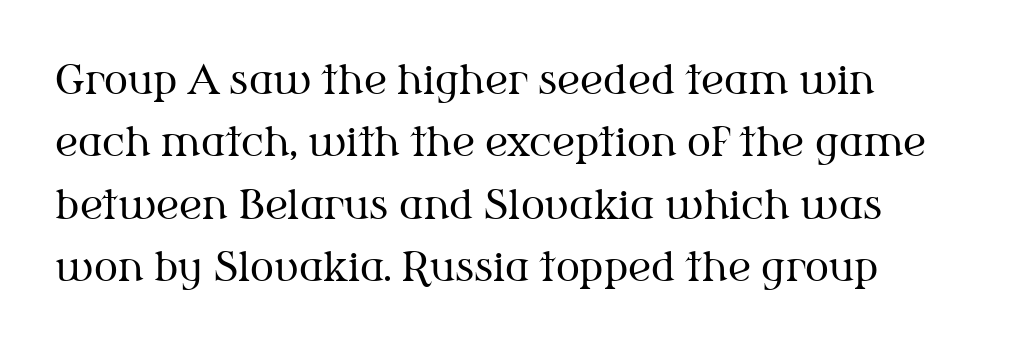
Q: Is the text bold? A: No.
Q: Is the text italic (slanted)? A: No, it is upright.
Q: Is the typeface a serif or a sans-serif typeface? A: Serif.
Q: Is the text underlined? A: No.
Q: How is the paragraph aligned? A: Left-aligned.
Q: Is the spacing between letters normal or unusually wide? A: Normal.
Q: Is the spacing between lines tight, normal or loose? A: Normal.
Q: Width (condensed, normal, or wide)? A: Normal.
Q: Stroke contrast? A: Medium.
Q: x-height? A: Medium.
Q: Monospaced? A: No.
